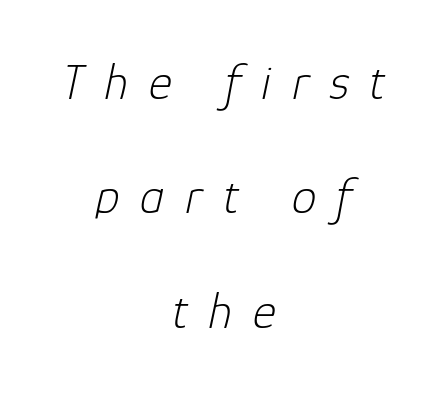
Clear beneath every line of the passage. Does extra space separate the letters? Yes, quite a lot of it. Both edges are ragged and mirror each other, which tells us the setting is centered. Think of a printed novel: that variable character pitch is what you see here. Heaviness? Minimal to ordinary, like unemphasized prose. The face used here has a pronounced slope to its letters.
